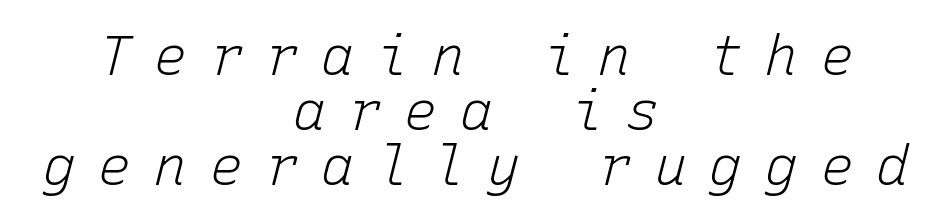
Q: Is the text bold? A: No.
Q: Is the text italic (slanted)? A: Yes, it leans right by about 15 degrees.
Q: Is the text underlined? A: No.
Q: How is the paragraph aligned? A: Centered.
Q: Is the spacing between letters normal or unusually wide? A: Unusually wide.
Q: Is the spacing between lines tight, normal or loose? A: Tight.
Q: Width (condensed, normal, or wide)? A: Normal.
Q: Stroke contrast? A: Low.
Q: x-height? A: Medium.
Q: Monospaced? A: Yes.
